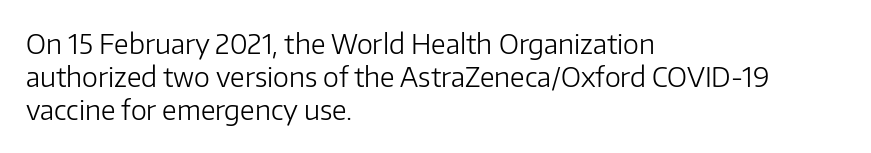
{"italic": "no", "bold": "no", "underline": "no", "align": "left", "line_spacing_ratio": 1.23, "letter_spacing": "normal", "letter_spacing_em": 0.0, "glyph_px": 27}
